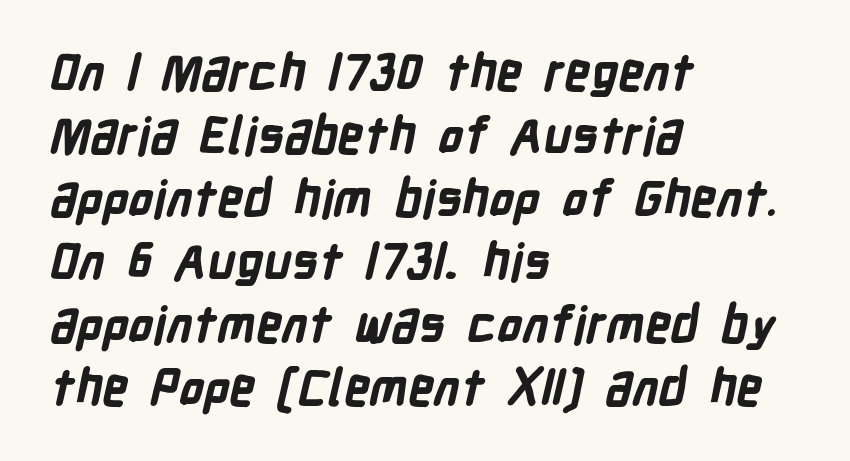
The image shows 50 px bold, condensed sans-serif type; set left-aligned, normal line spacing (1.26x), normal letter spacing, not underlined; low stroke contrast and a medium x-height.
